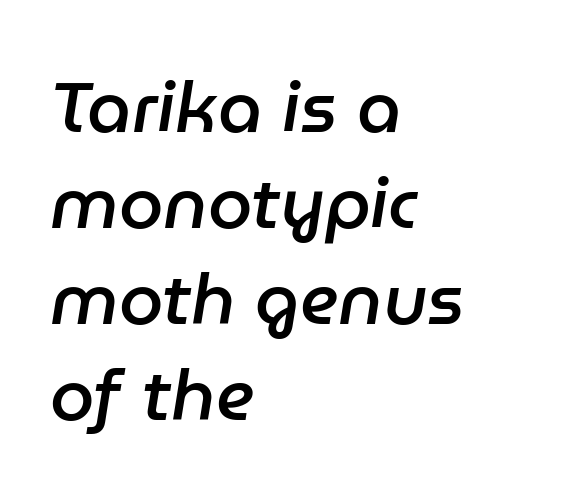
Q: Is the text bold? A: Semi-bold.
Q: Is the text italic (slanted)? A: Yes, it leans right by about 9 degrees.
Q: Is the text underlined? A: No.
Q: How is the paragraph aligned? A: Left-aligned.
Q: Is the spacing between letters normal or unusually wide? A: Normal.
Q: Is the spacing between lines tight, normal or loose? A: Normal.
Q: Width (condensed, normal, or wide)? A: Normal.
Q: Stroke contrast? A: Low.
Q: x-height? A: Medium.
Q: Monospaced? A: No.
